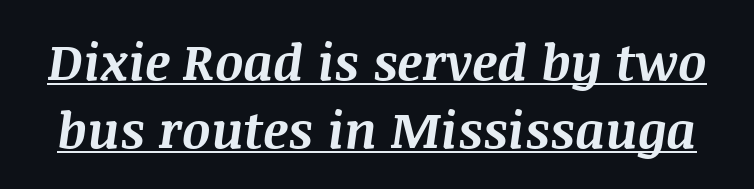
Q: Is the text bold? A: Yes.
Q: Is the text italic (slanted)? A: Yes, it leans right by about 8 degrees.
Q: Is the text underlined? A: Yes.
Q: Is the spacing between letters normal or unusually wide? A: Normal.
Q: Is the spacing between lines tight, normal or loose? A: Normal.
Q: Width (condensed, normal, or wide)? A: Normal.
Q: Stroke contrast? A: Medium.
Q: x-height? A: Large.
Q: Monospaced? A: No.
